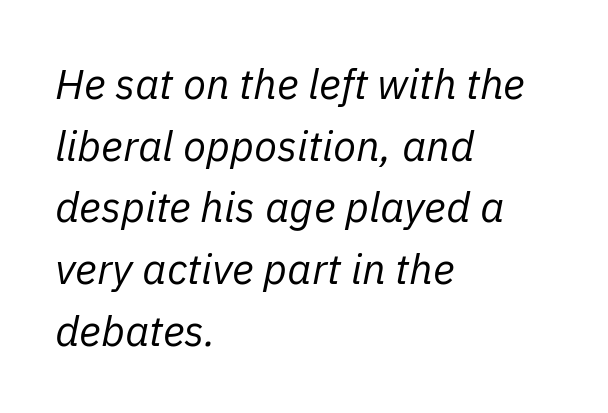
{"italic": "yes", "lean": "right", "slant_degrees": 11, "bold": "no", "weight": "regular", "width": "normal", "stroke_contrast": "low", "x_height": "medium", "monospaced": "no", "underline": "no", "align": "left", "line_spacing": "normal", "line_spacing_ratio": 1.47, "letter_spacing": "normal", "letter_spacing_em": 0.0, "glyph_px": 42}
